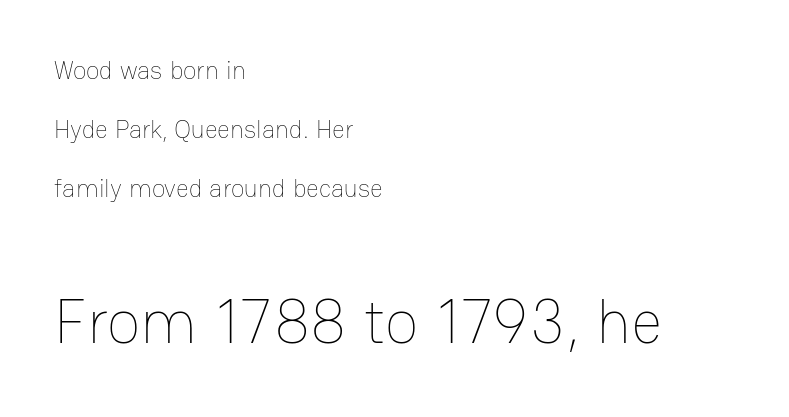
Q: Is the text bold? A: No.
Q: Is the text italic (slanted)? A: No, it is upright.
Q: Is the text underlined? A: No.
Q: How is the paragraph aligned? A: Left-aligned.
Q: Is the spacing between letters normal or unusually wide? A: Normal.
Q: Is the spacing between lines tight, normal or loose? A: Loose.
Q: Which block of text is set in a larger size, the first (top) or the second (bottom)? A: The second (bottom) one.
Q: Width (condensed, normal, or wide)? A: Normal.
Q: Stroke contrast? A: Low.
Q: x-height? A: Medium.
Q: Monospaced? A: No.
